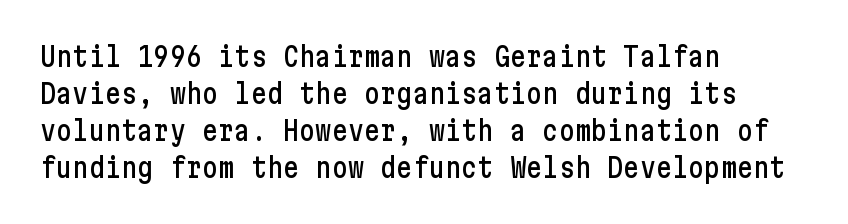
Q: Is the text italic (slanted)? A: No, it is upright.
Q: Is the text underlined? A: No.
Q: How is the paragraph aligned? A: Left-aligned.
Q: Is the spacing between letters normal or unusually wide? A: Normal.
Q: Is the spacing between lines tight, normal or loose? A: Normal.
